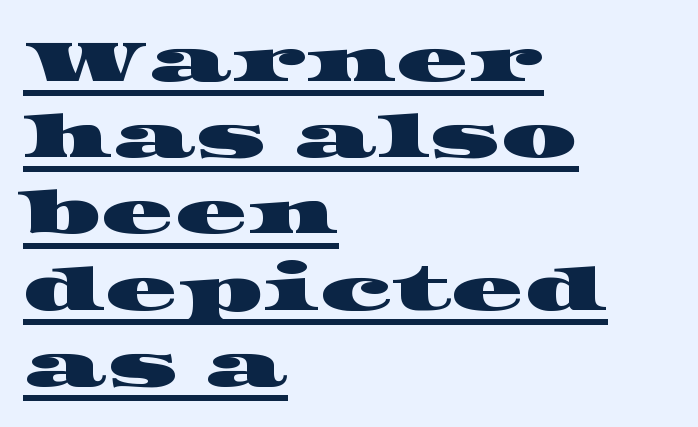
Q: Is the typeface a serif or a sans-serif typeface? A: Serif.
Q: Is the text underlined? A: Yes.
Q: How is the paragraph aligned? A: Left-aligned.
Q: Is the spacing between letters normal or unusually wide? A: Normal.
Q: Is the spacing between lines tight, normal or loose? A: Normal.
Q: Width (condensed, normal, or wide)? A: Wide.
Q: Stroke contrast? A: High.
Q: x-height? A: Large.
Q: Monospaced? A: No.
